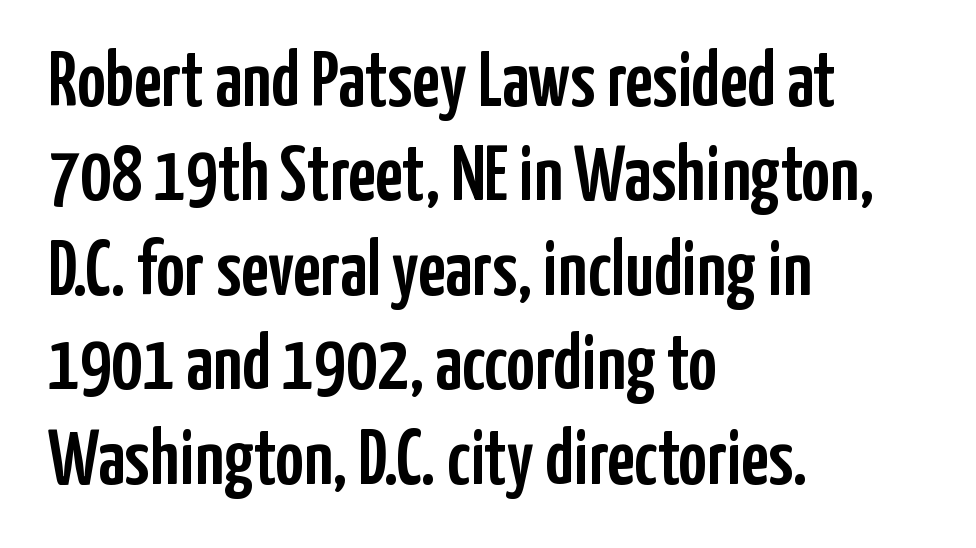
Q: Is the text italic (slanted)? A: No, it is upright.
Q: Is the typeface a serif or a sans-serif typeface? A: Sans-serif.
Q: Is the text underlined? A: No.
Q: How is the paragraph aligned? A: Left-aligned.
Q: Is the spacing between letters normal or unusually wide? A: Normal.
Q: Width (condensed, normal, or wide)? A: Condensed.
Q: Stroke contrast? A: Low.
Q: x-height? A: Medium.
Q: Monospaced? A: No.
